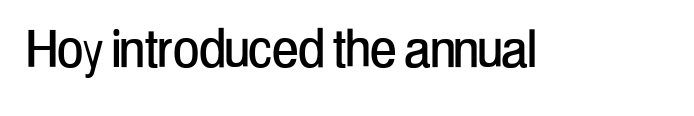
The image shows 63 px condensed sans-serif type, upright; set normal letter spacing, not underlined; low stroke contrast and a medium x-height.
